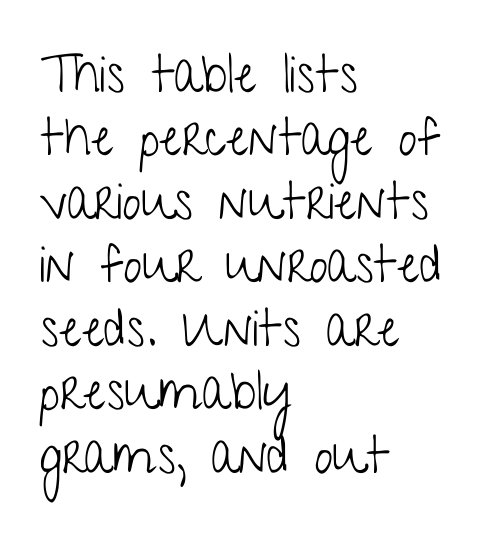
Font category for this specimen: sans-serif. No extra ink here — the face is not bold. Line starts are locked; line ends wander. The font's upright variant was chosen for this text. The letters sit at their default tracking, neither squeezed nor spread. Is this a fixed-width face? No — the glyphs have proportional, varying widths.
